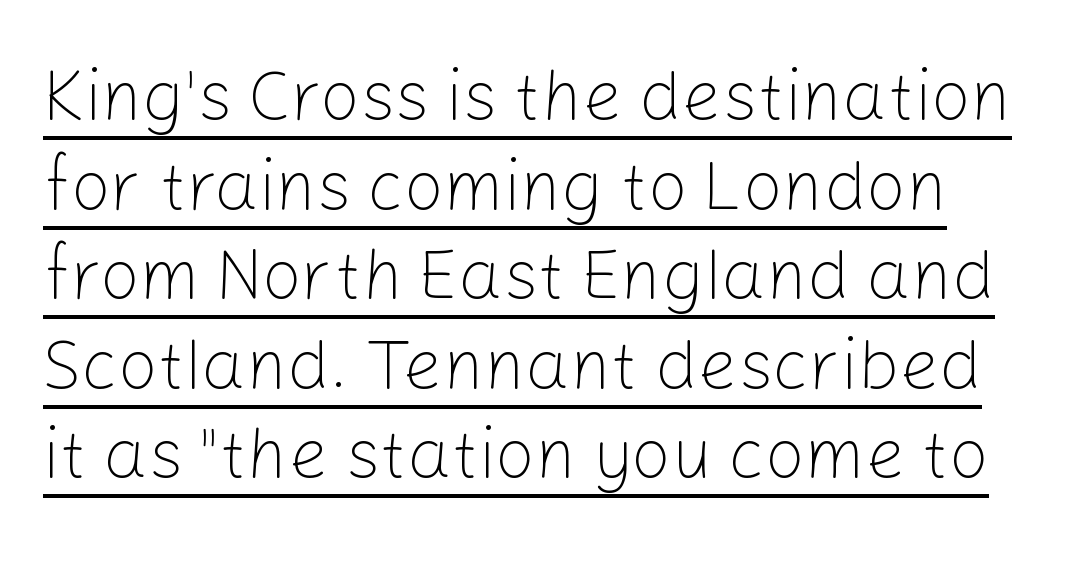
The horizontal fit of the characters is conventional and even. This is underlined copy, the kind a proofreader might mark for attention. You can tell it's not italic because the verticals are truly vertical. On a weight scale, this lands at 450 or below. Baseline-to-baseline distance is the conventional proportion of letter height.
